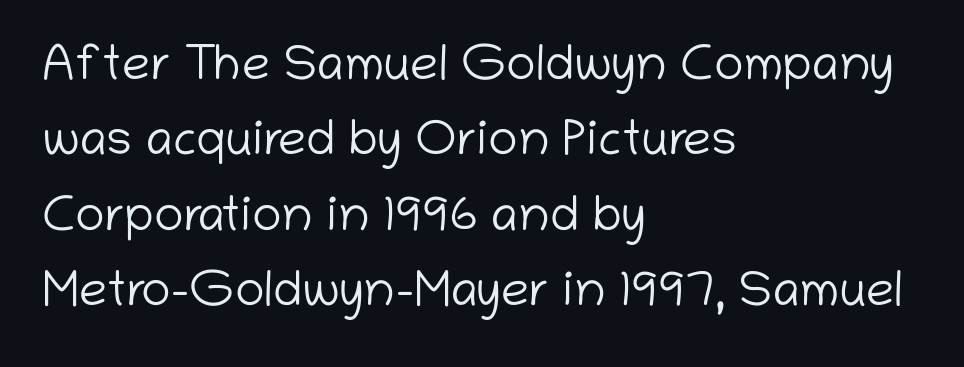
The words here are not underlined. Horizontally, the lines are justified to the leading edge only. Summary of vertical rhythm: regular, with standard interline spacing. These glyphs show unthickened strokes, regular width or finer.
